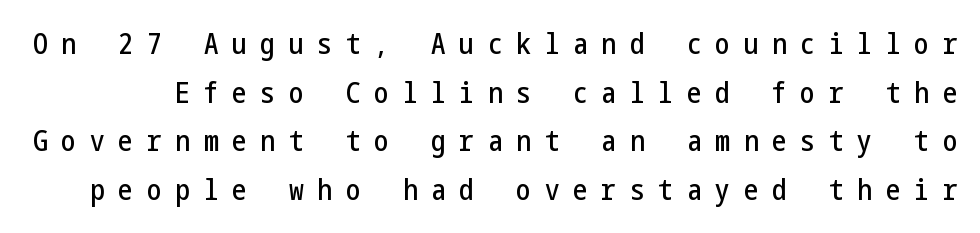
{"serif": "no", "italic": "no", "width": "condensed", "stroke_contrast": "low", "x_height": "medium", "underline": "no", "line_spacing": "normal", "line_spacing_ratio": 1.68, "letter_spacing": "wide", "letter_spacing_em": 0.48, "glyph_px": 29}
